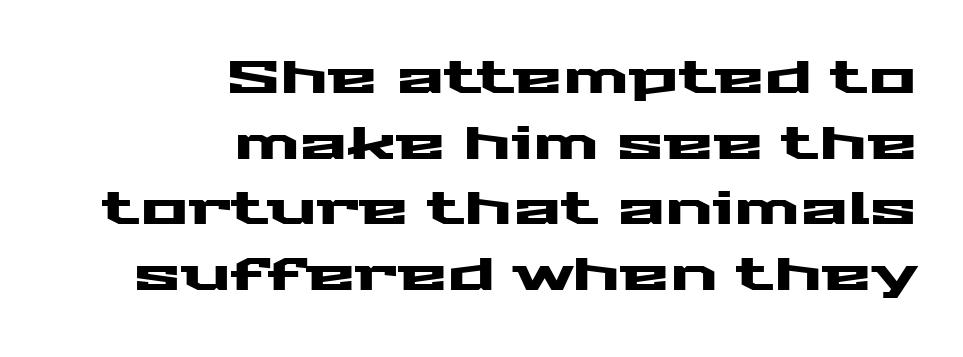
The image shows 45 px wide sans-serif type, upright; set right-aligned, normal line spacing (1.46x), normal letter spacing, not underlined; medium stroke contrast and a medium x-height.
